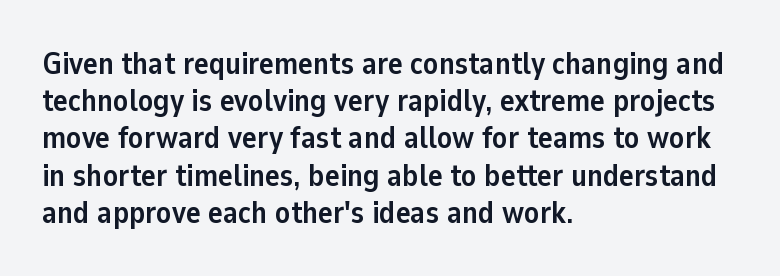
A full-strength bold gives these letters their thick strokes. Each line starts at the same left margin while the right side varies. The space directly below the letters is spotless. The face used here is proportionally spaced, like ordinary book or web type. Nothing unusual about the tracking: characters are spaced as the font intends.
